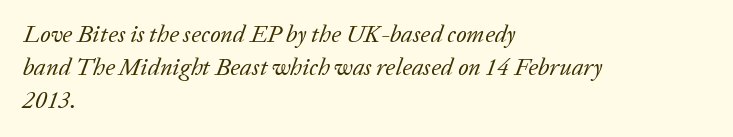
Q: Is the text bold? A: No.
Q: Is the text italic (slanted)? A: Yes, it leans right by about 20 degrees.
Q: Is the text underlined? A: No.
Q: How is the paragraph aligned? A: Left-aligned.
Q: Is the spacing between letters normal or unusually wide? A: Normal.
Q: Is the spacing between lines tight, normal or loose? A: Normal.
